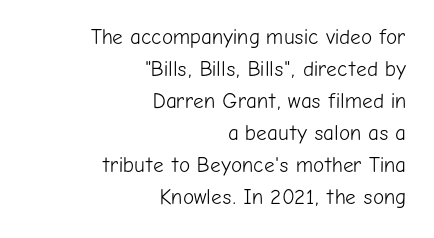
The image shows 21 px text type, upright; set right-aligned, normal line spacing (1.52x), normal letter spacing, not underlined.
